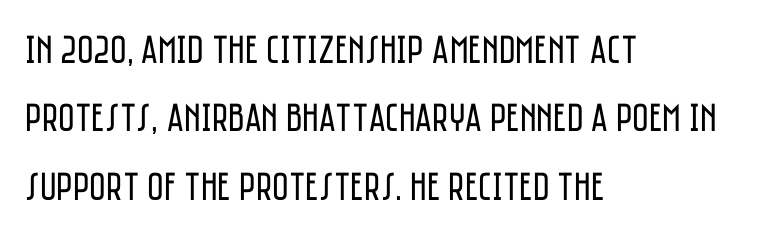
Unlike italic type, these characters show no tilt at all. Inter-character spacing is left at the font's built-in metrics. A clean baseline with only descenders dipping below it. Bold? No — there's no thickening of the strokes. The text block is weighted toward the left margin, trailing off unevenly rightward. A typesetter would call this proportional, since set widths differ per character.
